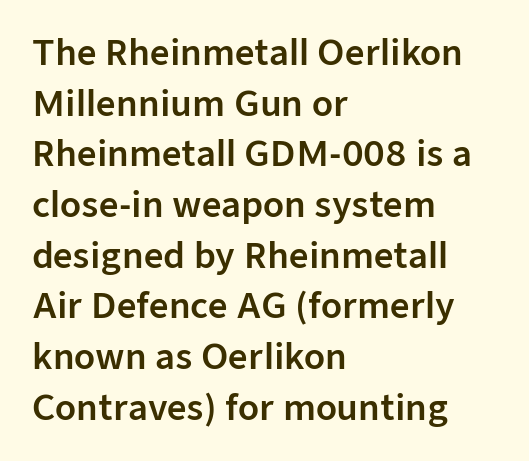
{"serif": "no", "italic": "no", "width": "normal", "stroke_contrast": "low", "x_height": "medium", "monospaced": "no", "underline": "no", "align": "left", "line_spacing": "normal", "line_spacing_ratio": 1.49, "letter_spacing": "normal", "letter_spacing_em": 0.0, "glyph_px": 34}
